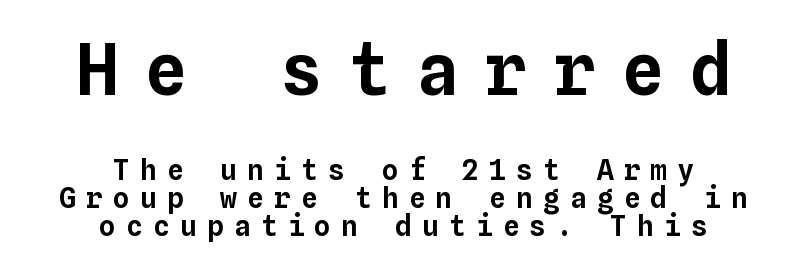
The image shows 71 px text type, upright, monospaced; set centered, tight line spacing (0.99x), unusually wide letter spacing (+0.36 em), not underlined; the first (top) block is 2.54x larger; low stroke contrast and a medium x-height.
